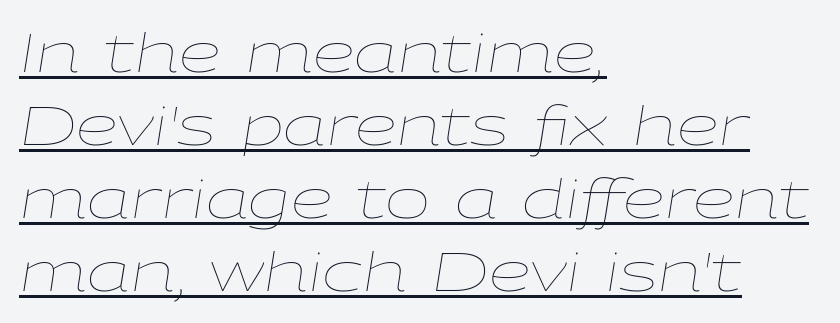
Q: Is the text bold? A: No.
Q: Is the text italic (slanted)? A: Yes, it leans right by about 9 degrees.
Q: Is the text underlined? A: Yes.
Q: How is the paragraph aligned? A: Left-aligned.
Q: Is the spacing between letters normal or unusually wide? A: Normal.
Q: Is the spacing between lines tight, normal or loose? A: Normal.
Q: Width (condensed, normal, or wide)? A: Wide.
Q: Stroke contrast? A: Low.
Q: x-height? A: Medium.
Q: Monospaced? A: No.
